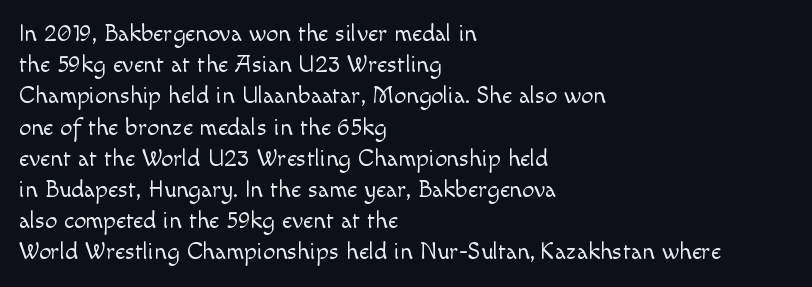
The image shows 24 px text type, upright; set left-aligned, normal line spacing (1.3x), normal letter spacing, not underlined.
